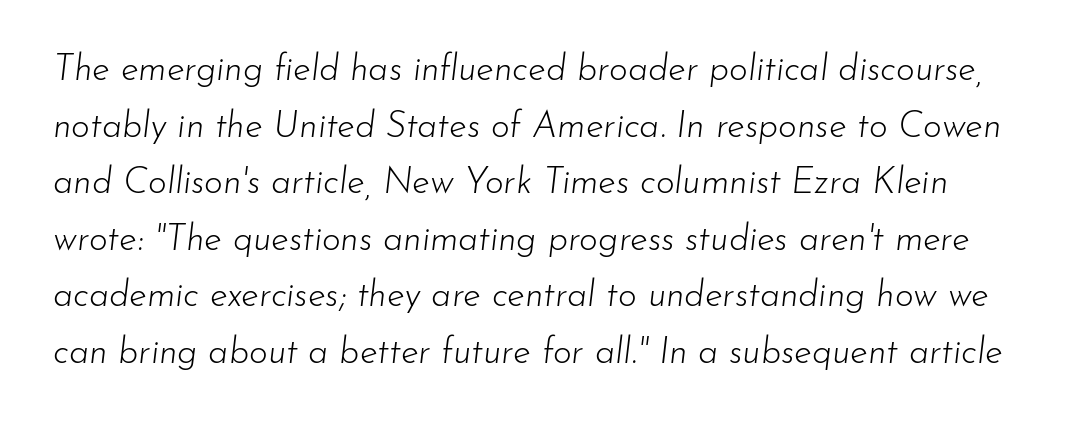
{"italic": "yes", "lean": "right", "slant_degrees": 7, "bold": "no", "weight": "light", "width": "normal", "stroke_contrast": "low", "x_height": "small", "monospaced": "no", "underline": "no", "line_spacing": "normal", "line_spacing_ratio": 1.57, "letter_spacing": "normal", "letter_spacing_em": 0.0, "glyph_px": 36}
